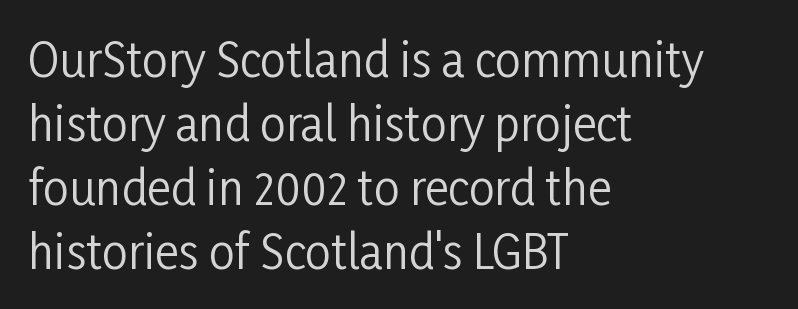
Spacing between characters is what you'd get straight out of the box. In terms of leading, this rendering sits right in the middle. Horizontally, the lines are justified to the leading edge only. Descenders hang freely into open space. Character widths vary here, with narrow letters taking less room than wide ones. Heaviness? Minimal to ordinary, like unemphasized prose.
